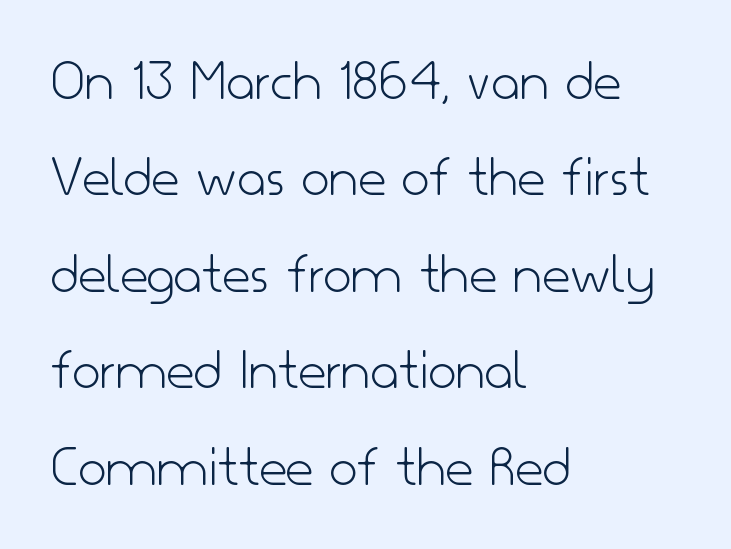
{"serif": "no", "italic": "no", "bold": "no", "weight": "light", "width": "normal", "stroke_contrast": "low", "x_height": "small", "monospaced": "no", "underline": "no", "align": "left", "line_spacing": "normal", "line_spacing_ratio": 1.58, "letter_spacing": "normal", "letter_spacing_em": 0.0, "glyph_px": 61}
